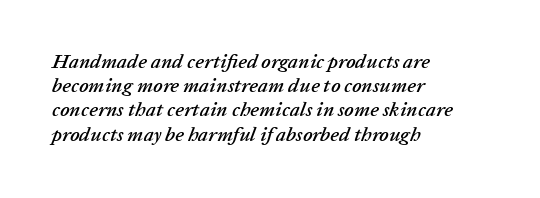
Q: Is the text italic (slanted)? A: Yes, it leans right by about 20 degrees.
Q: Is the text underlined? A: No.
Q: How is the paragraph aligned? A: Left-aligned.
Q: Is the spacing between letters normal or unusually wide? A: Normal.
